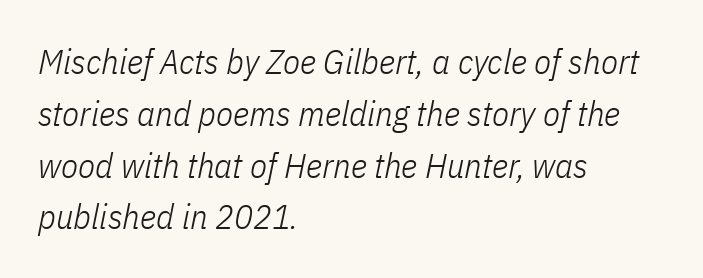
The image shows 35 px light, condensed type, italic (leaning right); set left-aligned, normal line spacing (1.48x), normal letter spacing, not underlined; low stroke contrast and a medium x-height.
